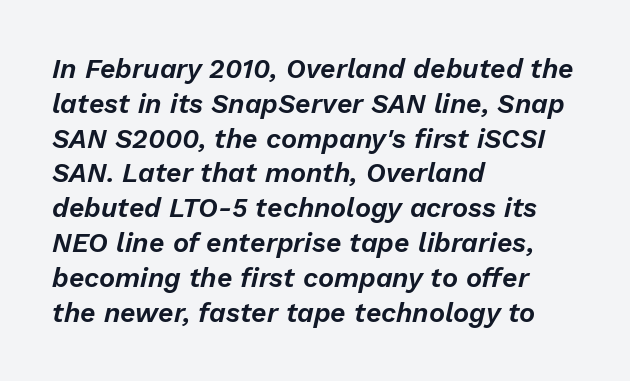
The image shows 27 px text type, italic (leaning right); set left-aligned, normal line spacing (1.29x), normal letter spacing, not underlined.
